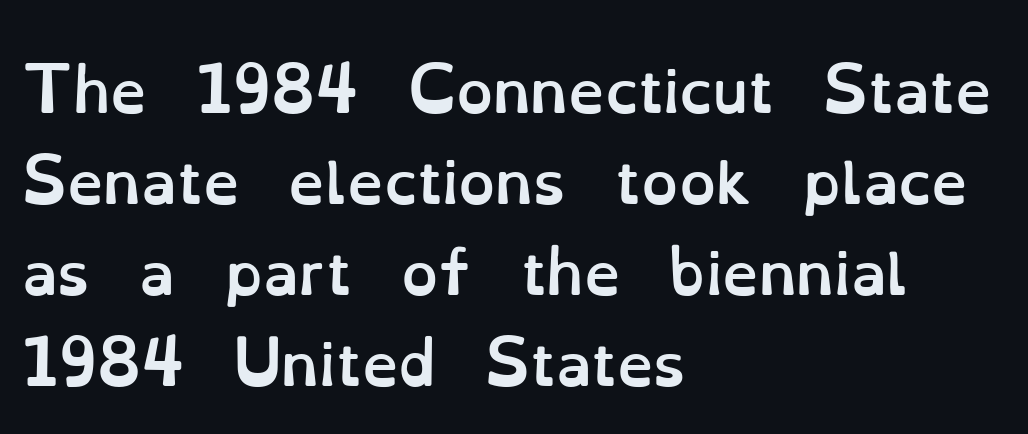
{"italic": "no", "bold": "yes", "weight": "semibold", "width": "normal", "stroke_contrast": "low", "x_height": "small", "monospaced": "no", "underline": "no", "align": "left", "line_spacing": "normal", "line_spacing_ratio": 1.57, "letter_spacing": "normal", "letter_spacing_em": 0.0, "glyph_px": 58}
